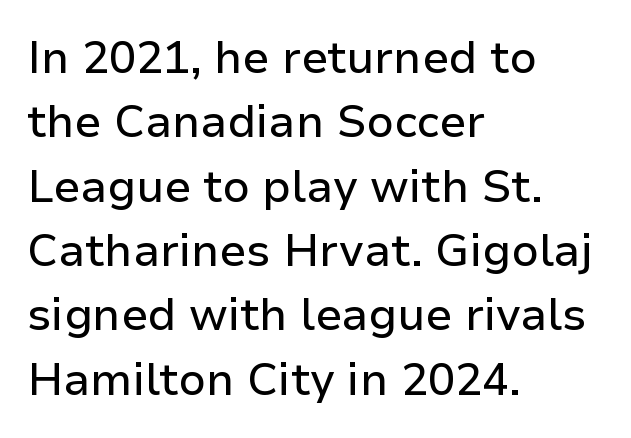
Here the designer chose a conventional face with non-uniform glyph widths. Line spacing here is normal. Check where the strokes stop: nothing finishes them off — pure sans. The tracking reads as untouched default to a designer's eye. This is the regular roman posture of the typeface.
